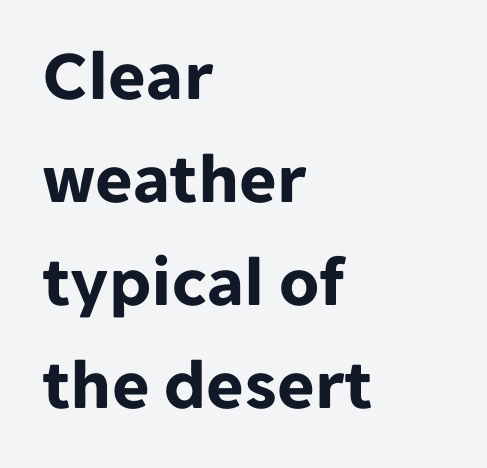
{"serif": "no", "italic": "no", "bold": "yes", "weight": "bold", "width": "normal", "stroke_contrast": "low", "x_height": "medium", "monospaced": "no", "underline": "no", "align": "left", "line_spacing": "normal", "line_spacing_ratio": 1.43, "letter_spacing": "normal", "letter_spacing_em": 0.0, "glyph_px": 72}
